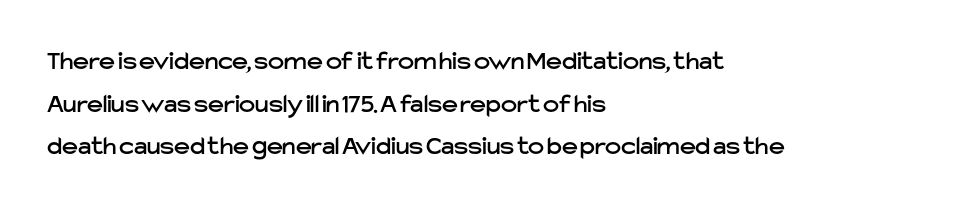
{"italic": "no", "underline": "no", "align": "left", "line_spacing": "normal", "line_spacing_ratio": 1.58, "letter_spacing": "normal", "letter_spacing_em": 0.0, "glyph_px": 27}
